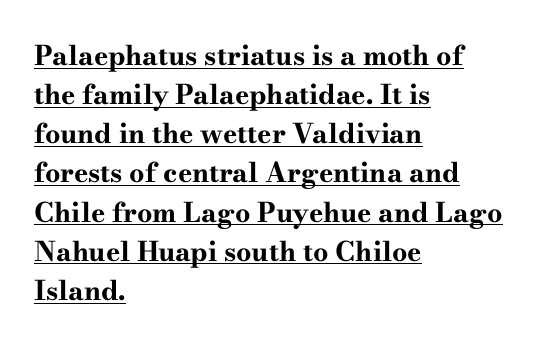
Q: Is the text bold? A: Yes.
Q: Is the text italic (slanted)? A: No, it is upright.
Q: Is the text underlined? A: Yes.
Q: How is the paragraph aligned? A: Left-aligned.
Q: Is the spacing between letters normal or unusually wide? A: Normal.
Q: Is the spacing between lines tight, normal or loose? A: Normal.
